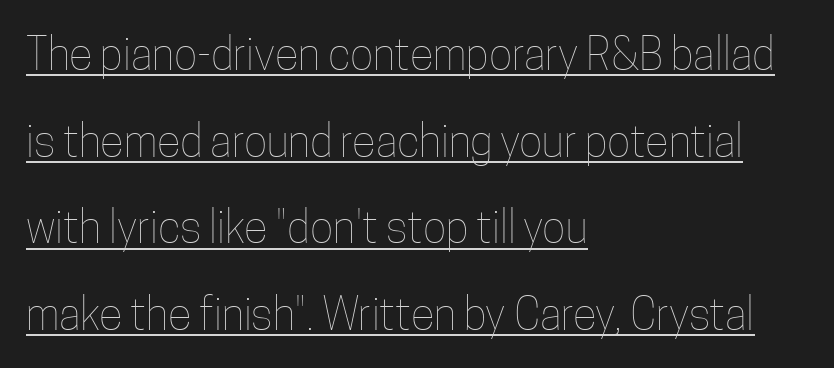
Q: Is the text bold? A: No.
Q: Is the text italic (slanted)? A: No, it is upright.
Q: Is the text underlined? A: Yes.
Q: How is the paragraph aligned? A: Left-aligned.
Q: Is the spacing between letters normal or unusually wide? A: Normal.
Q: Is the spacing between lines tight, normal or loose? A: Loose.
Q: Width (condensed, normal, or wide)? A: Condensed.
Q: Stroke contrast? A: Low.
Q: x-height? A: Medium.
Q: Monospaced? A: No.
